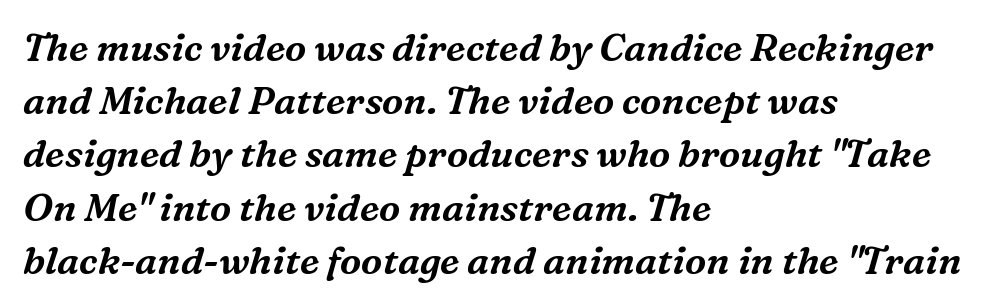
Look at the bottom of the vertical strokes: they flare into serifs here. The line-height multiplier appears to be the usual default. The lettering tilts uniformly, giving the passage an italic look. Proportional: the letters do not fall into vertical columns. The rag falls on the right side of this text block. The specimen omits any rule beneath the text block's lines.
